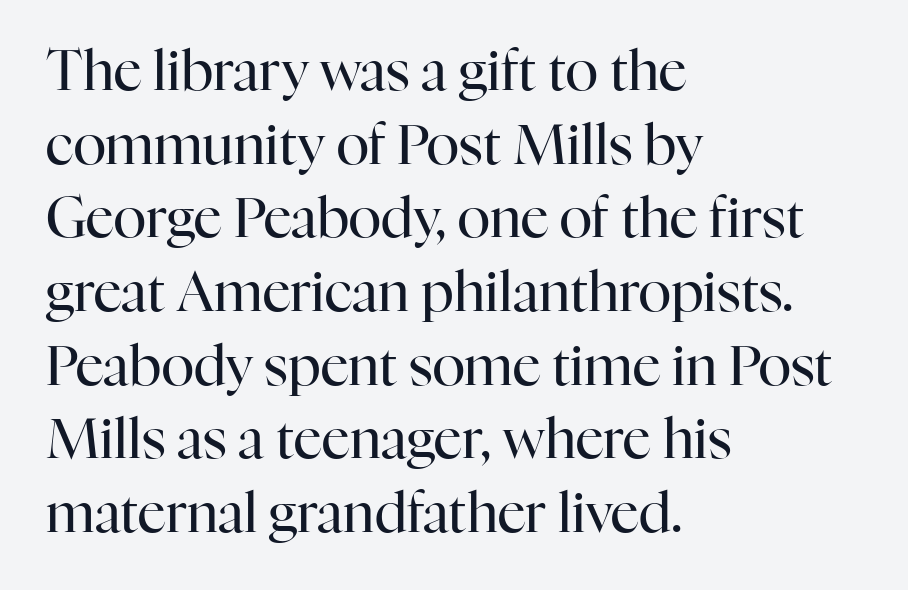
Is the type heavy? It reads as light-to-regular instead. The type sits square on the baseline with zero lean. Unlike a clean sans, this face finishes its strokes with serifs. A typesetter would call this zero additional tracking. How would I describe the line gaps? Plain and ordinary. Anything drawn beneath the words? Only blank space.
